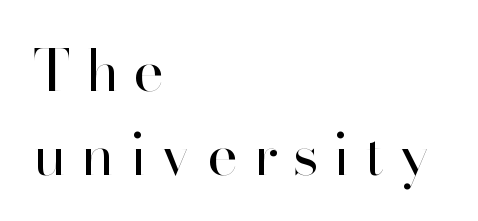
Q: Is the text bold? A: No.
Q: Is the text italic (slanted)? A: No, it is upright.
Q: Is the typeface a serif or a sans-serif typeface? A: Sans-serif.
Q: Is the text underlined? A: No.
Q: How is the paragraph aligned? A: Left-aligned.
Q: Is the spacing between letters normal or unusually wide? A: Unusually wide.
Q: Is the spacing between lines tight, normal or loose? A: Normal.
Q: Width (condensed, normal, or wide)? A: Normal.
Q: Stroke contrast? A: High.
Q: x-height? A: Small.
Q: Monospaced? A: No.
